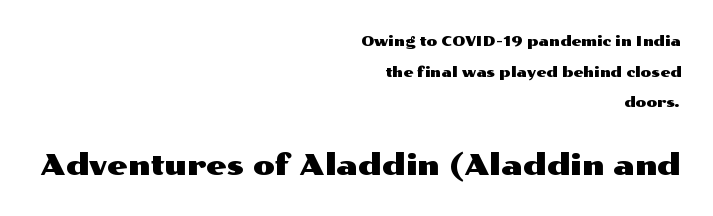
Q: Is the text italic (slanted)? A: No, it is upright.
Q: Is the typeface a serif or a sans-serif typeface? A: Sans-serif.
Q: Is the text underlined? A: No.
Q: How is the paragraph aligned? A: Right-aligned.
Q: Is the spacing between letters normal or unusually wide? A: Normal.
Q: Is the spacing between lines tight, normal or loose? A: Loose.
Q: Which block of text is set in a larger size, the first (top) or the second (bottom)? A: The second (bottom) one.
Q: Width (condensed, normal, or wide)? A: Wide.
Q: Stroke contrast? A: Medium.
Q: x-height? A: Medium.
Q: Monospaced? A: No.
